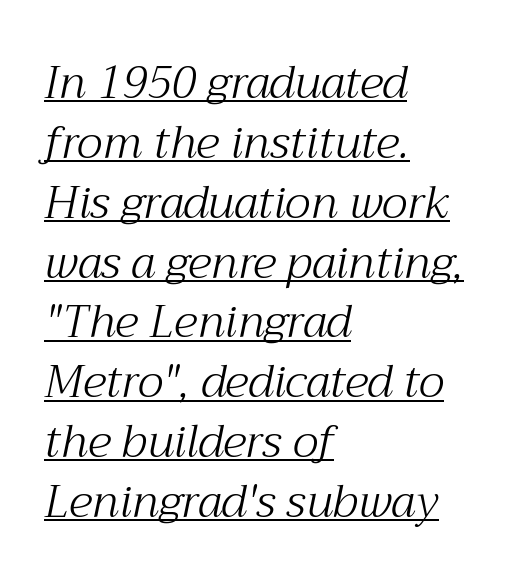
Leftover space on each line is placed entirely after the last word. Check where the strokes stop: tiny serifs finish them off. The text carries the slant typical of an italic or oblique font. The strokes are not fattened; the text isn't bold.
